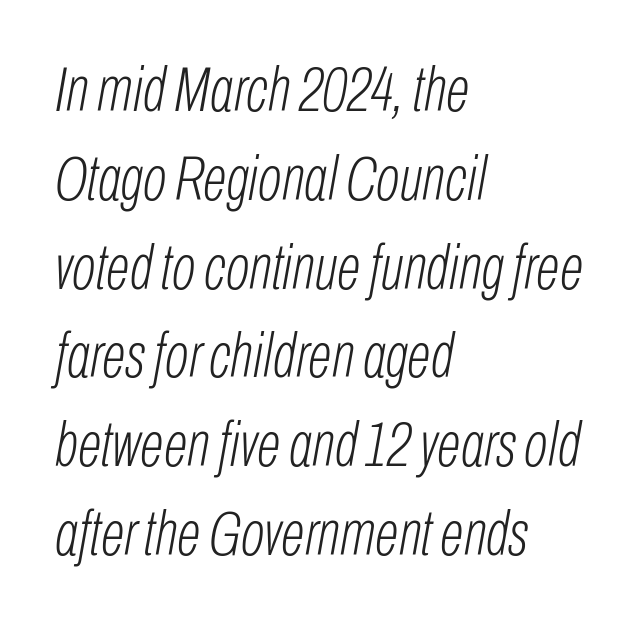
{"italic": "yes", "lean": "right", "slant_degrees": 10, "bold": "no", "weight": "light", "width": "condensed", "stroke_contrast": "low", "x_height": "medium", "monospaced": "no", "underline": "no", "align": "left", "line_spacing": "normal", "line_spacing_ratio": 1.41, "letter_spacing": "normal", "letter_spacing_em": 0.0, "glyph_px": 63}
